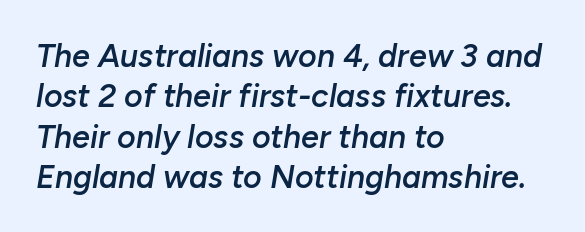
Q: Is the text bold? A: Semi-bold.
Q: Is the text italic (slanted)? A: Yes, it leans right by about 10 degrees.
Q: Is the text underlined? A: No.
Q: How is the paragraph aligned? A: Left-aligned.
Q: Is the spacing between letters normal or unusually wide? A: Normal.
Q: Is the spacing between lines tight, normal or loose? A: Normal.
Q: Width (condensed, normal, or wide)? A: Normal.
Q: Stroke contrast? A: Low.
Q: x-height? A: Medium.
Q: Monospaced? A: No.
